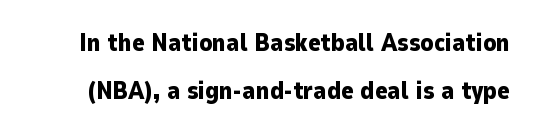
Q: Is the text bold? A: Yes.
Q: Is the text italic (slanted)? A: No, it is upright.
Q: Is the text underlined? A: No.
Q: Is the spacing between letters normal or unusually wide? A: Normal.
Q: Is the spacing between lines tight, normal or loose? A: Loose.
